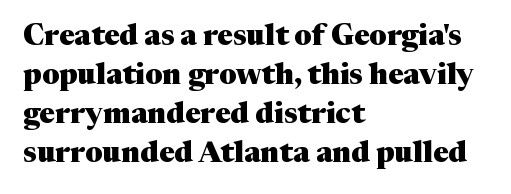
Font category for this specimen: serif. Unmarked baselines from the first word to the last. The lines in this sample share a left origin and differ only in where they stop. The specimen reads as upright at a glance. Note the varied advance widths — an 'i' is clearly narrower than an 'm'.
